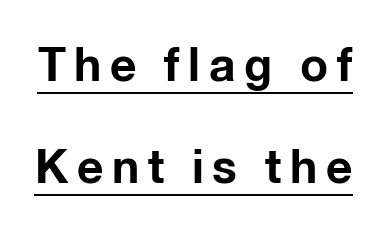
What kind of face is this? One without serifs — a sans. The type sits square on the baseline with zero lean. Notice how thick the strokes are: this is what a full bold looks like. Spacing verdict: proportional, widths tailored to each character. Check the space under the baseline: a stroke is drawn there. Compared with typical paragraphs, the rows here are farther apart.
